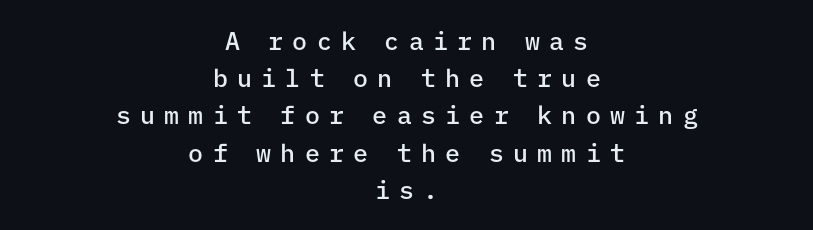
The image shows 25 px text type, upright; set centered, normal line spacing (1.49x), unusually wide letter spacing (+0.37 em), not underlined.
